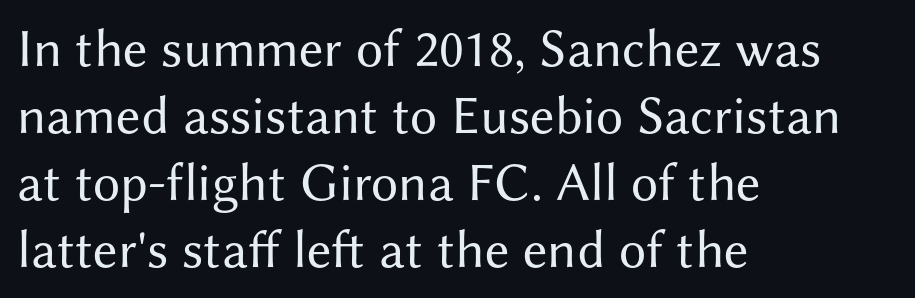
{"serif": "no", "italic": "no", "bold": "no", "weight": "regular", "width": "normal", "stroke_contrast": "medium", "x_height": "medium", "monospaced": "no", "underline": "no", "align": "left", "line_spacing_ratio": 1.24, "letter_spacing": "normal", "letter_spacing_em": 0.0, "glyph_px": 54}
